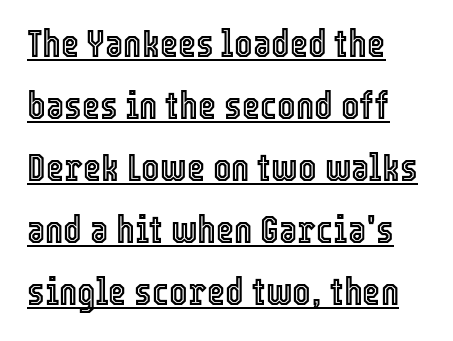
{"italic": "no", "width": "condensed", "x_height": "medium", "monospaced": "no", "underline": "yes", "align": "left", "line_spacing": "normal", "line_spacing_ratio": 1.59, "letter_spacing": "normal", "letter_spacing_em": 0.0, "glyph_px": 39}
